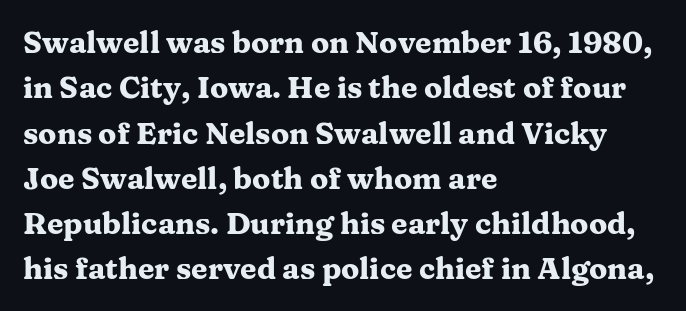
{"serif": "yes", "italic": "no", "bold": "yes", "weight": "heavy", "width": "wide", "stroke_contrast": "medium", "x_height": "medium", "monospaced": "no", "underline": "no", "align": "left", "line_spacing": "normal", "line_spacing_ratio": 1.51, "letter_spacing": "normal", "letter_spacing_em": 0.0, "glyph_px": 30}
